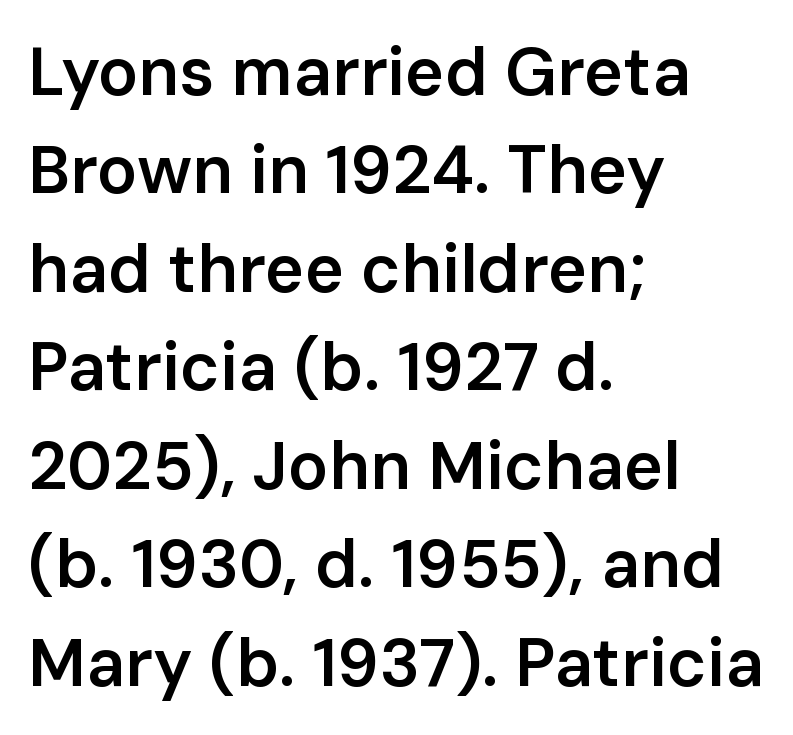
The image shows 67 px semibold sans-serif type, upright; set left-aligned, normal line spacing (1.47x), normal letter spacing, not underlined; low stroke contrast and a medium x-height.
